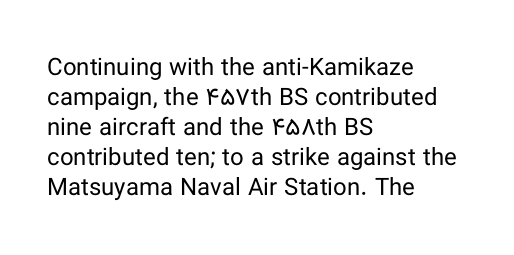
{"italic": "no", "bold": "no", "underline": "no", "align": "left", "line_spacing": "normal", "line_spacing_ratio": 1.25, "letter_spacing": "normal", "letter_spacing_em": 0.0, "glyph_px": 24}
